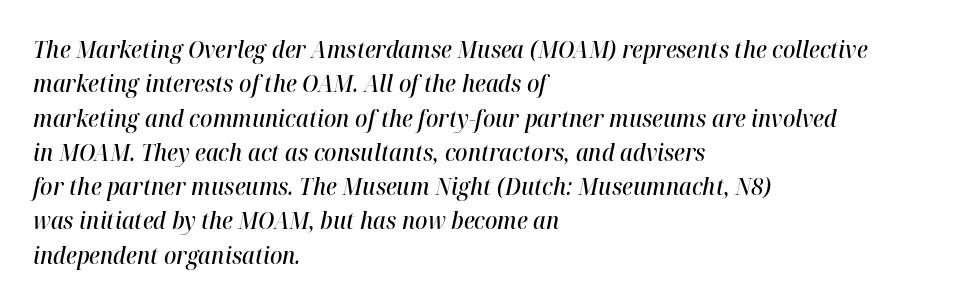
The image shows 23 px text type, italic (leaning right); set left-aligned, normal line spacing (1.49x), normal letter spacing, not underlined.
